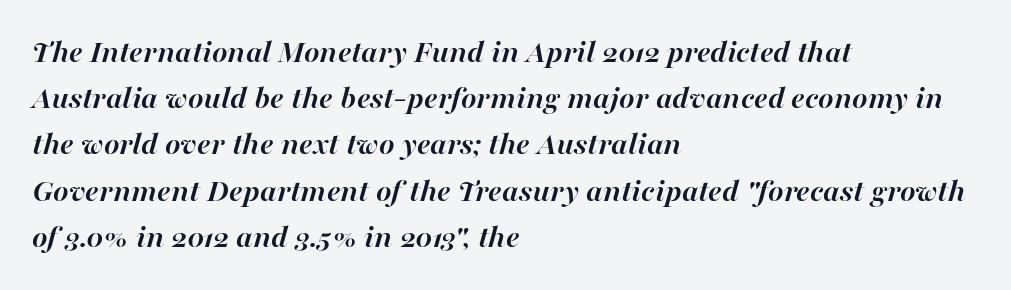
The image shows 33 px semibold type, italic (leaning right); set left-aligned, normal line spacing (1.4x), normal letter spacing, not underlined; high stroke contrast and a medium x-height.
